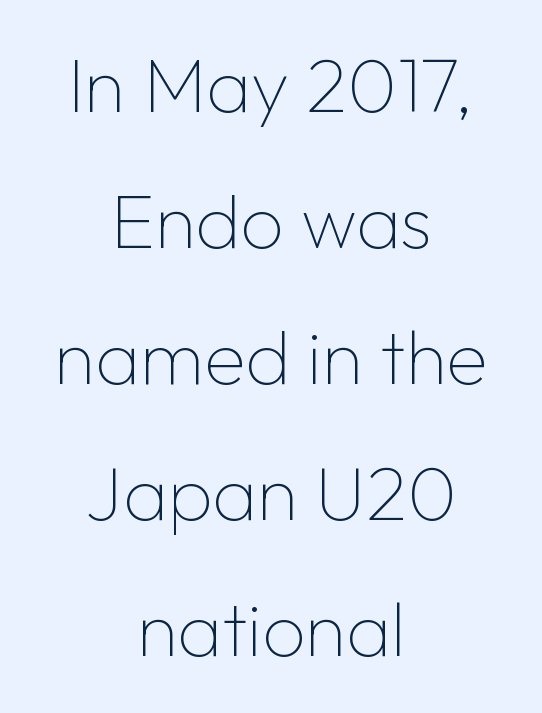
Q: Is the text bold? A: No.
Q: Is the text italic (slanted)? A: No, it is upright.
Q: Is the typeface a serif or a sans-serif typeface? A: Sans-serif.
Q: Is the text underlined? A: No.
Q: How is the paragraph aligned? A: Centered.
Q: Is the spacing between letters normal or unusually wide? A: Normal.
Q: Width (condensed, normal, or wide)? A: Normal.
Q: Stroke contrast? A: Low.
Q: x-height? A: Medium.
Q: Monospaced? A: No.
